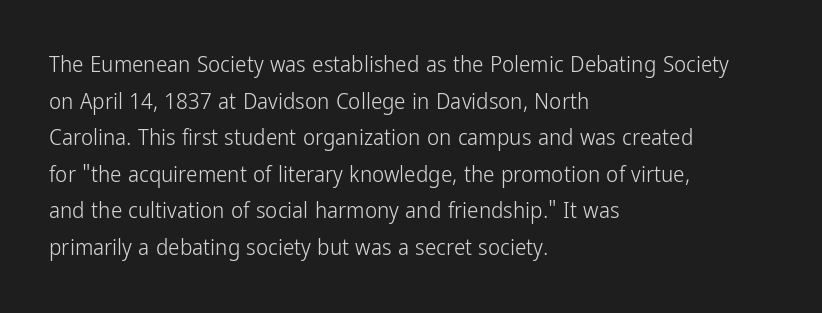
Q: Is the text bold? A: No.
Q: Is the text italic (slanted)? A: No, it is upright.
Q: Is the text underlined? A: No.
Q: How is the paragraph aligned? A: Left-aligned.
Q: Is the spacing between letters normal or unusually wide? A: Normal.
Q: Is the spacing between lines tight, normal or loose? A: Normal.
